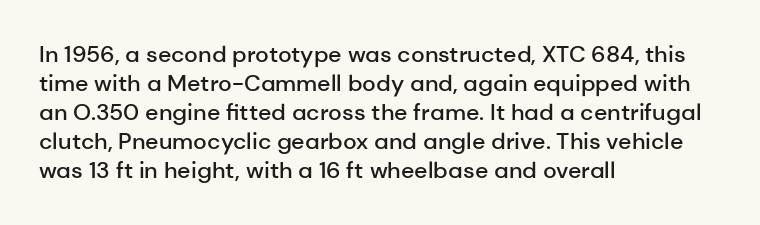
Q: Is the text bold? A: Semi-bold.
Q: Is the text italic (slanted)? A: No, it is upright.
Q: Is the text underlined? A: No.
Q: How is the paragraph aligned? A: Left-aligned.
Q: Is the spacing between letters normal or unusually wide? A: Normal.
Q: Is the spacing between lines tight, normal or loose? A: Normal.
